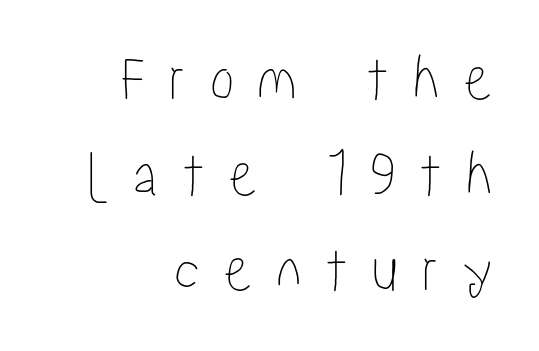
{"italic": "no", "width": "condensed", "stroke_contrast": "low", "x_height": "medium", "monospaced": "no", "underline": "no", "align": "right", "line_spacing": "normal", "line_spacing_ratio": 1.45, "letter_spacing": "wide", "letter_spacing_em": 0.35, "glyph_px": 66}
